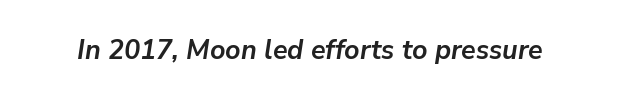
Q: Is the text bold? A: Yes.
Q: Is the text italic (slanted)? A: Yes, it leans right by about 9 degrees.
Q: Is the text underlined? A: No.
Q: Is the spacing between letters normal or unusually wide? A: Normal.
